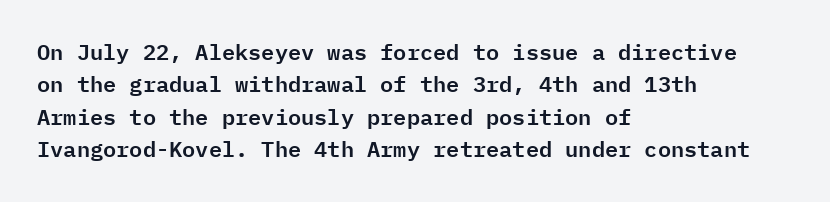
Q: Is the text italic (slanted)? A: No, it is upright.
Q: Is the text underlined? A: No.
Q: How is the paragraph aligned? A: Left-aligned.
Q: Is the spacing between letters normal or unusually wide? A: Normal.
Q: Is the spacing between lines tight, normal or loose? A: Normal.
